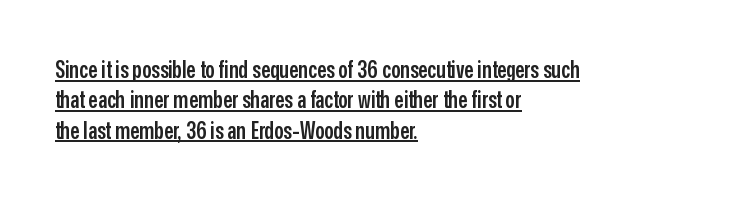
Q: Is the text bold? A: Semi-bold.
Q: Is the text italic (slanted)? A: No, it is upright.
Q: Is the text underlined? A: Yes.
Q: How is the paragraph aligned? A: Left-aligned.
Q: Is the spacing between letters normal or unusually wide? A: Normal.
Q: Is the spacing between lines tight, normal or loose? A: Normal.
